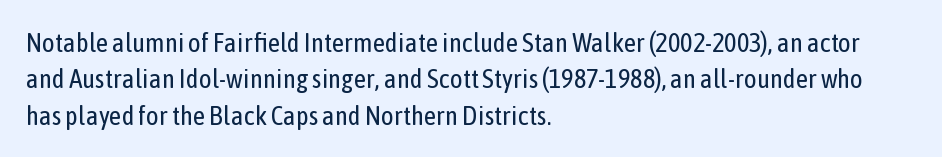
Q: Is the text bold? A: No.
Q: Is the text italic (slanted)? A: No, it is upright.
Q: Is the text underlined? A: No.
Q: How is the paragraph aligned? A: Left-aligned.
Q: Is the spacing between letters normal or unusually wide? A: Normal.
Q: Is the spacing between lines tight, normal or loose? A: Normal.
